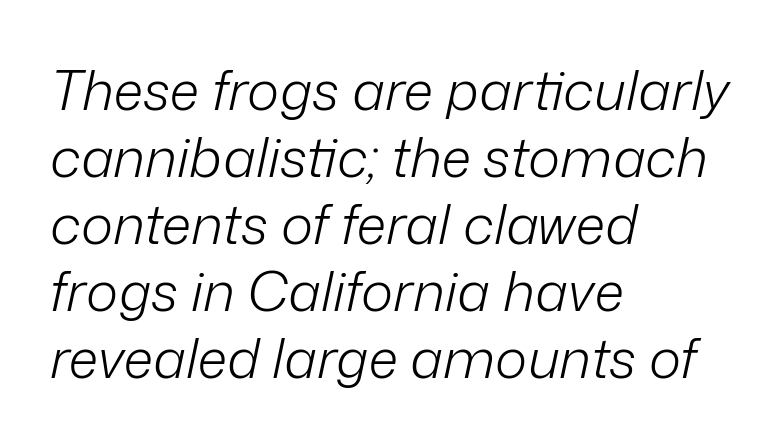
{"italic": "yes", "lean": "right", "slant_degrees": 12, "bold": "no", "weight": "light", "width": "normal", "stroke_contrast": "low", "x_height": "medium", "monospaced": "no", "underline": "no", "align": "left", "line_spacing_ratio": 1.22, "letter_spacing": "normal", "letter_spacing_em": 0.0, "glyph_px": 55}
